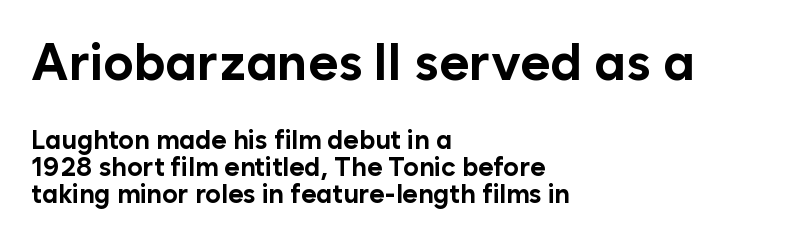
Q: Is the text bold? A: Yes.
Q: Is the text italic (slanted)? A: No, it is upright.
Q: Is the typeface a serif or a sans-serif typeface? A: Sans-serif.
Q: Is the text underlined? A: No.
Q: How is the paragraph aligned? A: Left-aligned.
Q: Is the spacing between letters normal or unusually wide? A: Normal.
Q: Is the spacing between lines tight, normal or loose? A: Tight.
Q: Which block of text is set in a larger size, the first (top) or the second (bottom)? A: The first (top) one.
Q: Width (condensed, normal, or wide)? A: Normal.
Q: Stroke contrast? A: Low.
Q: x-height? A: Medium.
Q: Monospaced? A: No.
